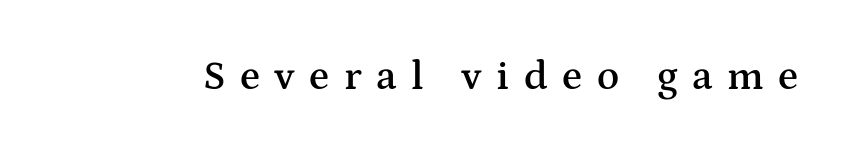
Q: Is the text bold? A: Semi-bold.
Q: Is the text italic (slanted)? A: No, it is upright.
Q: Is the typeface a serif or a sans-serif typeface? A: Serif.
Q: Is the text underlined? A: No.
Q: Is the spacing between letters normal or unusually wide? A: Unusually wide.
Q: Width (condensed, normal, or wide)? A: Wide.
Q: Stroke contrast? A: Medium.
Q: x-height? A: Medium.
Q: Monospaced? A: No.
